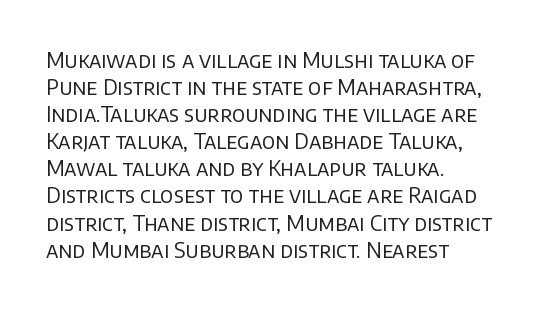
Q: Is the text bold? A: No.
Q: Is the text italic (slanted)? A: No, it is upright.
Q: Is the text underlined? A: No.
Q: How is the paragraph aligned? A: Left-aligned.
Q: Is the spacing between letters normal or unusually wide? A: Normal.
Q: Is the spacing between lines tight, normal or loose? A: Normal.
